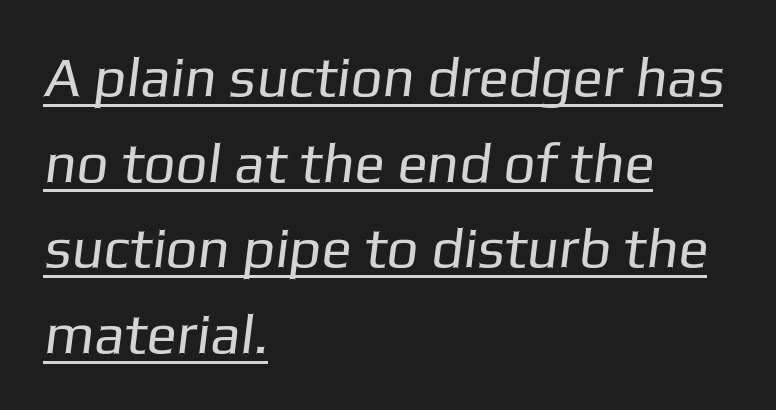
Q: Is the text bold? A: No.
Q: Is the typeface a serif or a sans-serif typeface? A: Sans-serif.
Q: Is the text underlined? A: Yes.
Q: How is the paragraph aligned? A: Left-aligned.
Q: Is the spacing between letters normal or unusually wide? A: Normal.
Q: Is the spacing between lines tight, normal or loose? A: Normal.
Q: Width (condensed, normal, or wide)? A: Normal.
Q: Stroke contrast? A: Low.
Q: x-height? A: Medium.
Q: Monospaced? A: No.
